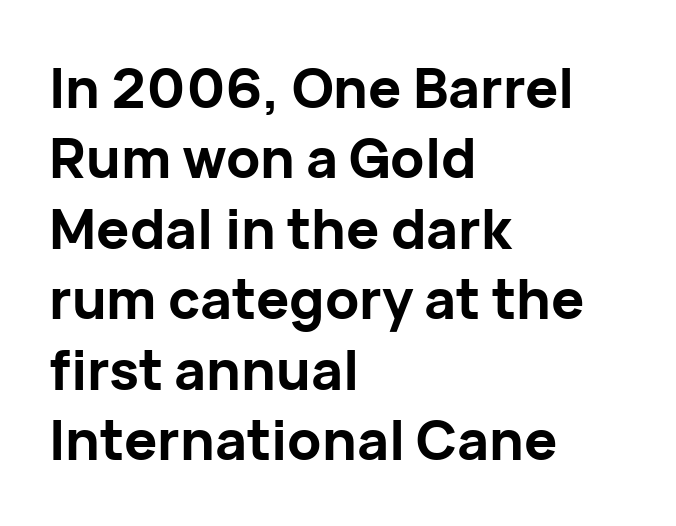
Q: Is the text bold? A: Yes.
Q: Is the text italic (slanted)? A: No, it is upright.
Q: Is the typeface a serif or a sans-serif typeface? A: Sans-serif.
Q: Is the text underlined? A: No.
Q: How is the paragraph aligned? A: Left-aligned.
Q: Is the spacing between letters normal or unusually wide? A: Normal.
Q: Is the spacing between lines tight, normal or loose? A: Normal.
Q: Width (condensed, normal, or wide)? A: Normal.
Q: Stroke contrast? A: Low.
Q: x-height? A: Medium.
Q: Monospaced? A: No.
